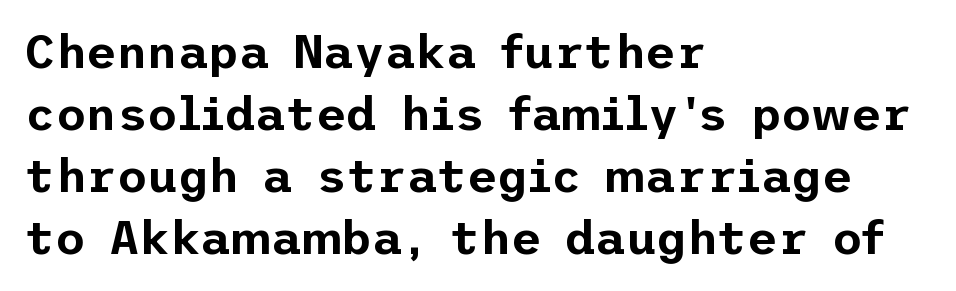
{"serif": "no", "italic": "no", "width": "normal", "stroke_contrast": "low", "x_height": "medium", "underline": "no", "align": "left", "line_spacing": "normal", "line_spacing_ratio": 1.32, "letter_spacing": "normal", "letter_spacing_em": 0.0, "glyph_px": 47}
